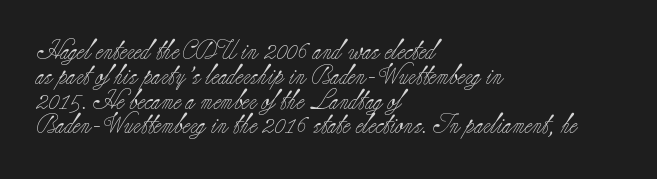
Q: Is the text bold? A: No.
Q: Is the text italic (slanted)? A: Yes.
Q: Is the text underlined? A: No.
Q: How is the paragraph aligned? A: Left-aligned.
Q: Is the spacing between letters normal or unusually wide? A: Normal.
